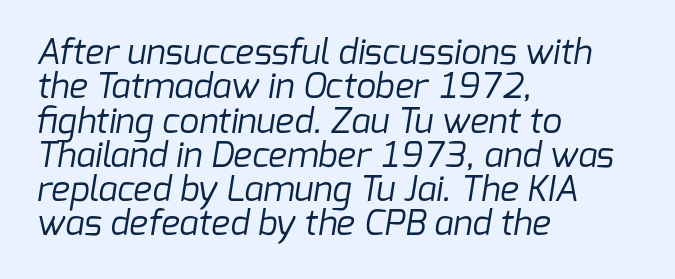
The image shows 35 px regular-weight sans-serif type; set left-aligned, tight line spacing (0.98x), normal letter spacing, not underlined; low stroke contrast and a medium x-height.
